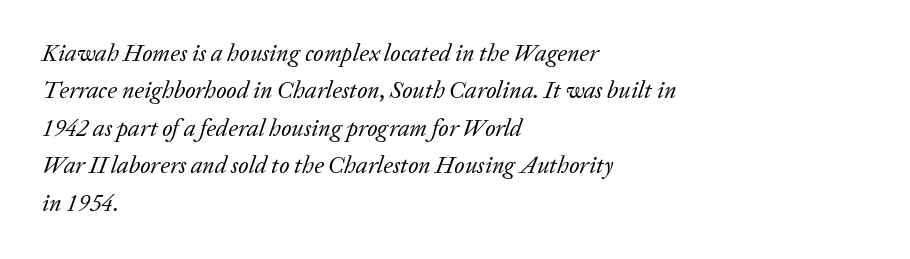
The letters sit at their default tracking, neither squeezed nor spread. Every character sits at an angle, as italics do. Nobody drew a line under any word here. Stroke thickness stays within the range of a standard reading face or lighter.
